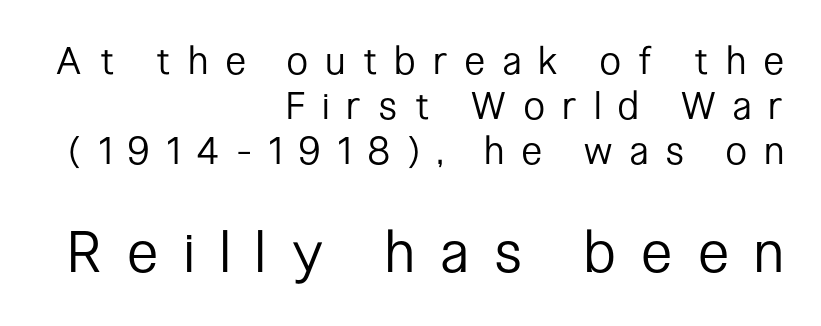
The image shows 57 px regular-weight, condensed sans-serif type, upright; set right-aligned, line spacing 1.18x, unusually wide letter spacing (+0.48 em), not underlined; the second (bottom) block is 1.5x larger; low stroke contrast and a medium x-height.
